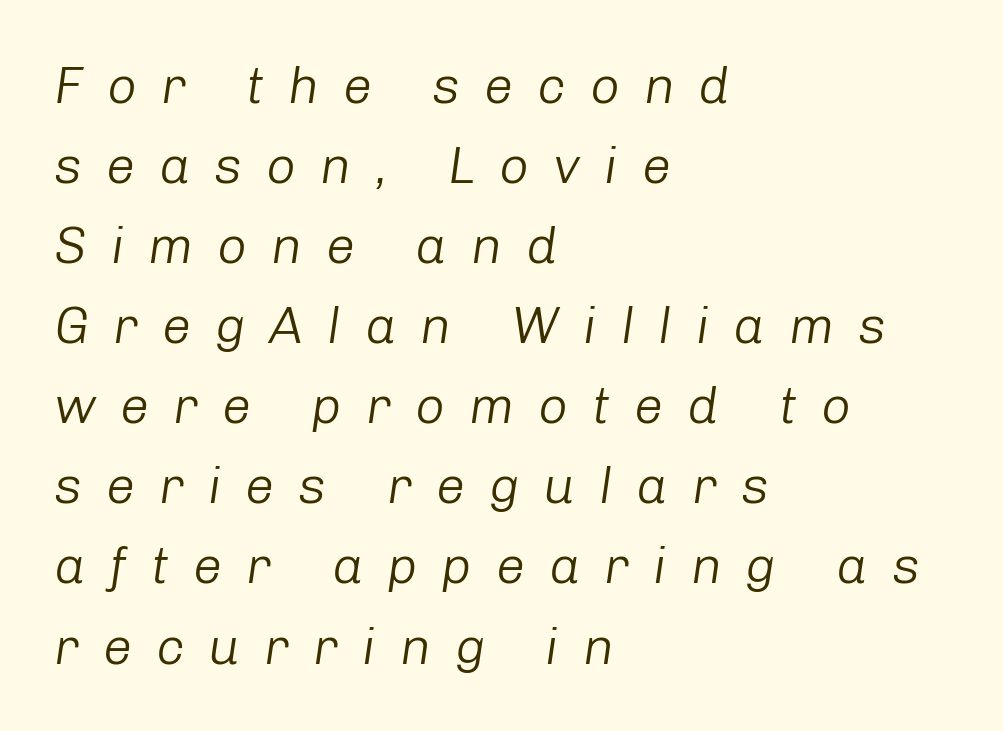
{"italic": "yes", "lean": "right", "slant_degrees": 8, "bold": "no", "weight": "light", "width": "normal", "stroke_contrast": "low", "x_height": "medium", "monospaced": "no", "underline": "no", "align": "left", "line_spacing": "normal", "line_spacing_ratio": 1.54, "letter_spacing": "wide", "letter_spacing_em": 0.46, "glyph_px": 52}
